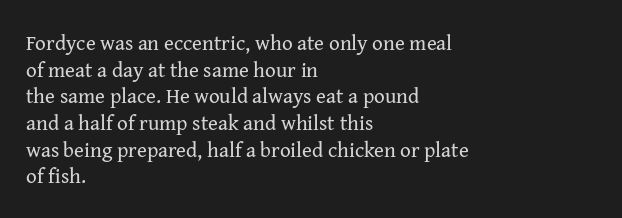
Q: Is the text bold? A: No.
Q: Is the text italic (slanted)? A: No, it is upright.
Q: Is the text underlined? A: No.
Q: How is the paragraph aligned? A: Left-aligned.
Q: Is the spacing between letters normal or unusually wide? A: Normal.
Q: Is the spacing between lines tight, normal or loose? A: Normal.
